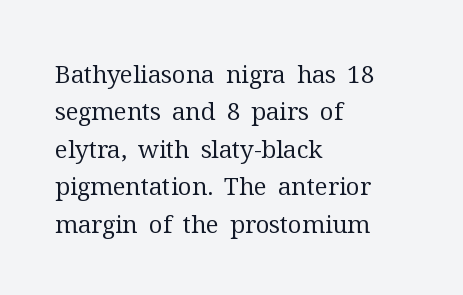
{"italic": "no", "bold": "no", "underline": "no", "align": "left", "line_spacing": "normal", "line_spacing_ratio": 1.56, "letter_spacing": "normal", "letter_spacing_em": 0.0, "glyph_px": 24}
